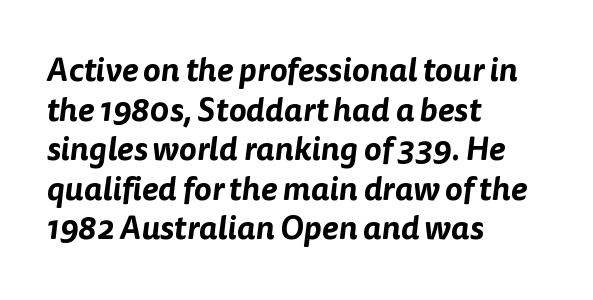
This sample has the flowing, uneven cadence of proportional lettering. Serif or sans? Sans — the stroke terminals are bare. Glance below the letters and you will spot only blank space. Is the letter spacing exaggerated? No — it looks like the ordinary default.
